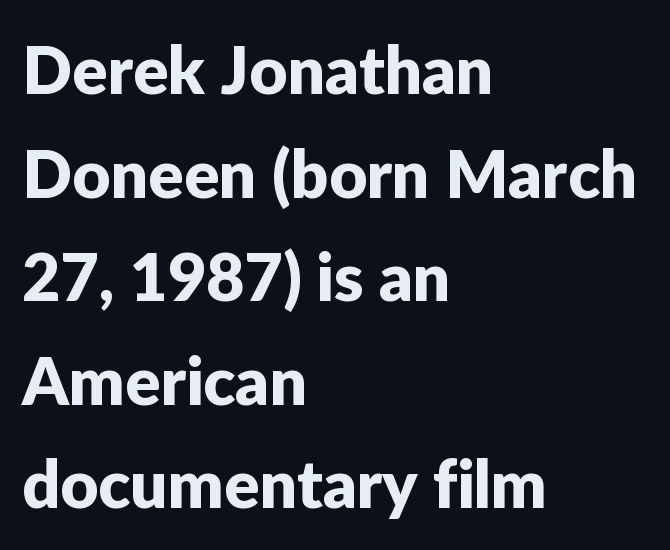
The font's upright variant was chosen for this text. Varying glyph widths throughout — classic text-font behaviour. All the whitespace from short lines collects on the right. Underlining? Definitely not there. The letterforms sit shoulder to shoulder at normal distance. Regular leading.
